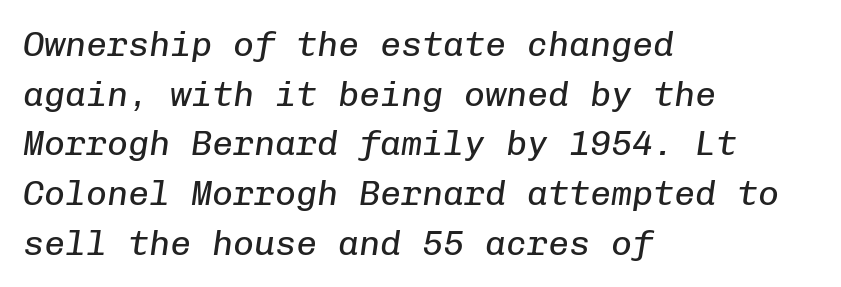
The image shows 35 px regular-weight type, italic (leaning right), monospaced; set left-aligned, normal line spacing (1.42x), normal letter spacing, not underlined; low stroke contrast and a medium x-height.
